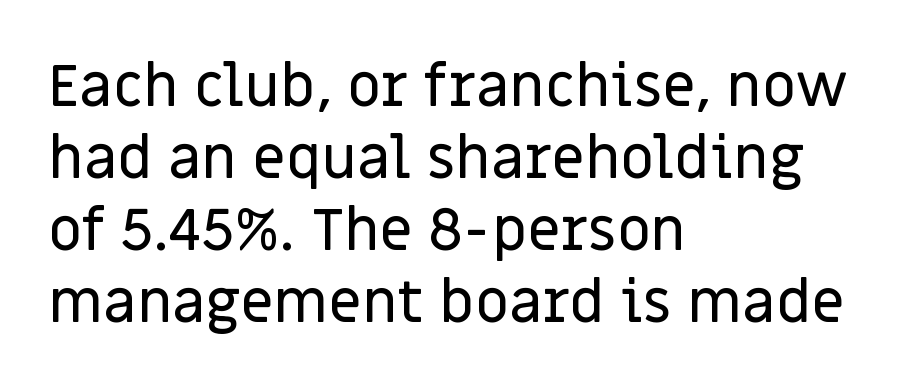
The image shows 59 px sans-serif type, upright; set left-aligned, line spacing 1.22x, normal letter spacing, not underlined; low stroke contrast and a large x-height.
